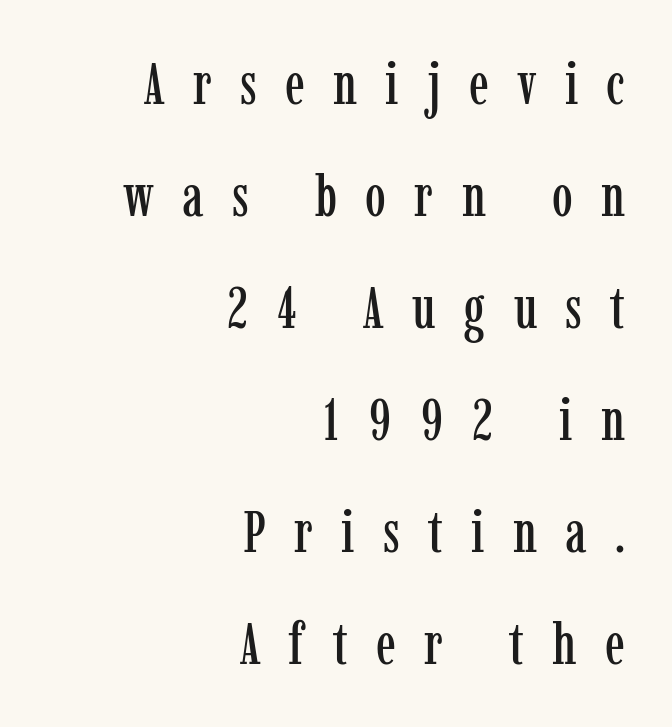
Q: Is the text italic (slanted)? A: No, it is upright.
Q: Is the typeface a serif or a sans-serif typeface? A: Serif.
Q: Is the text underlined? A: No.
Q: How is the paragraph aligned? A: Right-aligned.
Q: Is the spacing between letters normal or unusually wide? A: Unusually wide.
Q: Is the spacing between lines tight, normal or loose? A: Loose.
Q: Width (condensed, normal, or wide)? A: Condensed.
Q: Stroke contrast? A: Low.
Q: x-height? A: Medium.
Q: Monospaced? A: No.
